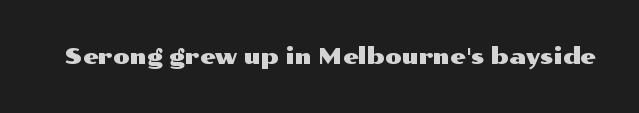
The image shows 22 px text type, upright; set normal letter spacing, not underlined.
